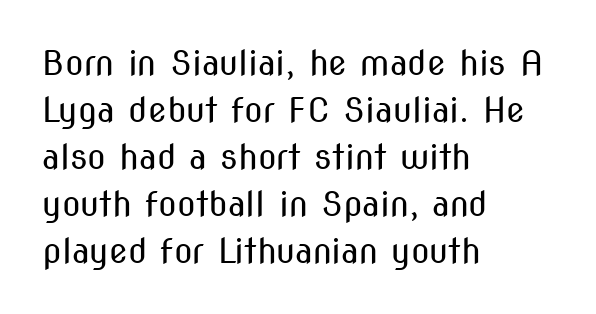
The image shows 34 px regular-weight, condensed sans-serif type, upright; set left-aligned, normal line spacing (1.38x), normal letter spacing, not underlined; medium stroke contrast and a medium x-height.
